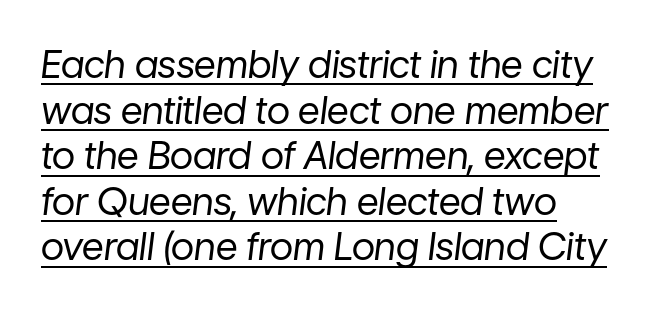
Letter spacing: default. A typesetter would mark this as italic. This sample has the flowing, uneven cadence of proportional lettering. What decoration does the sample have? An underline. The ragged edge is on the right, which tells us the setting is flush left.
